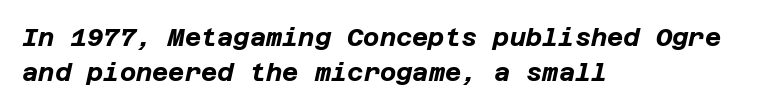
The image shows 25 px bold type, italic (leaning right); set left-aligned, normal line spacing (1.42x), normal letter spacing, not underlined.
